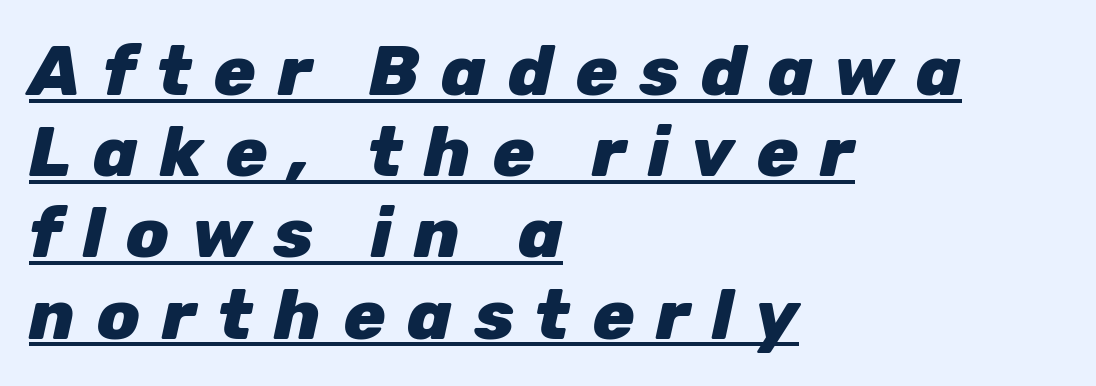
{"italic": "yes", "lean": "right", "slant_degrees": 12, "bold": "yes", "weight": "heavy", "width": "normal", "stroke_contrast": "low", "x_height": "medium", "monospaced": "no", "underline": "yes", "align": "left", "line_spacing_ratio": 1.16, "letter_spacing": "wide", "letter_spacing_em": 0.31, "glyph_px": 70}
